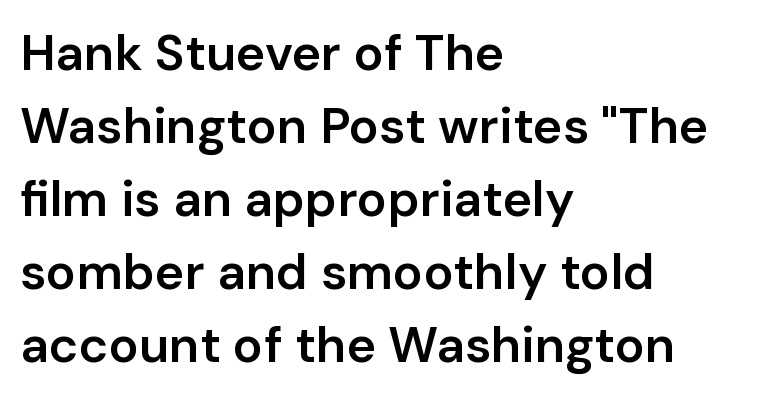
Q: Is the text bold? A: Semi-bold.
Q: Is the text italic (slanted)? A: No, it is upright.
Q: Is the typeface a serif or a sans-serif typeface? A: Sans-serif.
Q: Is the text underlined? A: No.
Q: How is the paragraph aligned? A: Left-aligned.
Q: Is the spacing between letters normal or unusually wide? A: Normal.
Q: Is the spacing between lines tight, normal or loose? A: Normal.
Q: Width (condensed, normal, or wide)? A: Normal.
Q: Stroke contrast? A: Low.
Q: x-height? A: Medium.
Q: Monospaced? A: No.
